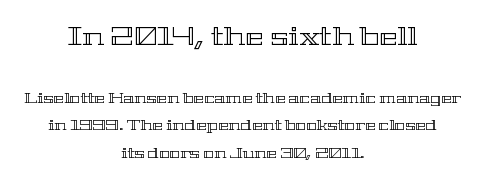
Descenders hang freely into open space. These lines stand farther apart than default settings would place them. Observe the ordinary spacing: letters are neighbours, not strangers. Typesetter's note — upper block bumped up in size, lower block left smaller. The setting favours the middle, as headings and verse often do. The axis of the letterforms is exactly vertical.
